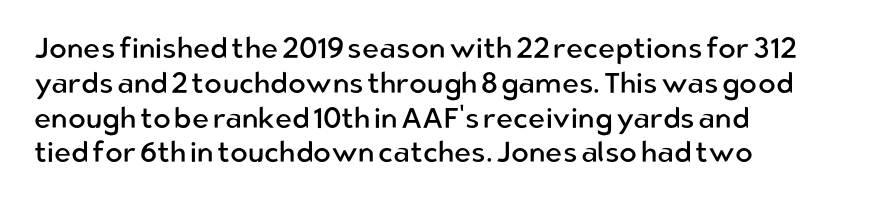
Font category for this specimen: sans-serif. The cut favours lightness, reaching ordinary text weight at its darkest. The type is set solid horizontally, with unmodified tracking. The letters stand straight up with perfectly vertical stems. The zone under the glyphs is completely vacant. Varying glyph widths throughout — classic text-font behaviour.
